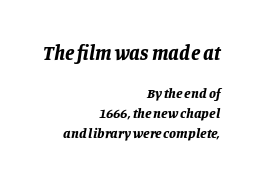
The face used here has the dense, thick strokes of a bold. Line spacing here is normal. Look at the glyph heights: the upper group is clearly the bigger setting. The gaps between neighbouring characters are ordinary and unremarkable. A typesetter would mark this as italic. The zone under the glyphs is completely vacant.
